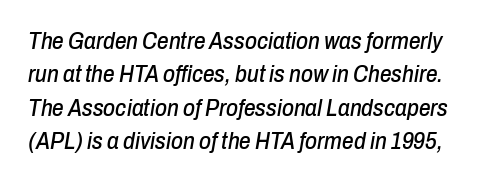
A normal amount of white space separates one row of letters from the next. The string is rendered with underlining switched off. There's an unmistakable incline to the writing here. These lines keep a tight, regular rhythm from letter to letter.
